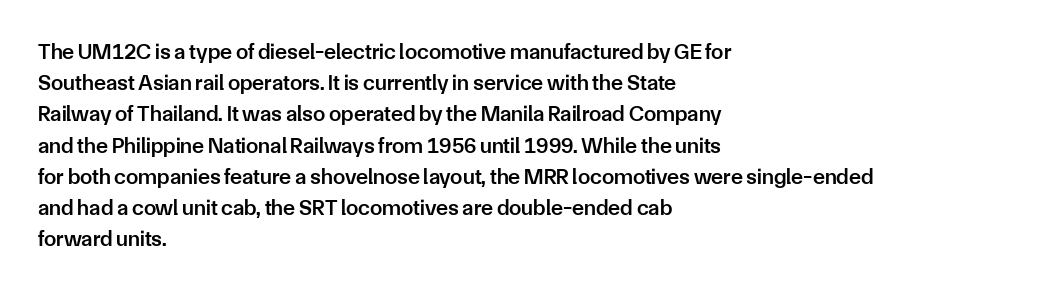
This is moderately heavy type, rendered in semibold. No extra tracking has been applied to these lines. Alignment: flush left. Leading matches the norm, producing a regular column.
